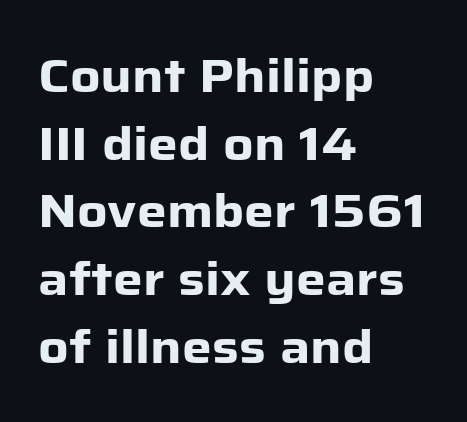
The image shows 47 px heavy sans-serif type, upright; set left-aligned, normal line spacing (1.44x), normal letter spacing, not underlined; low stroke contrast and a medium x-height.
